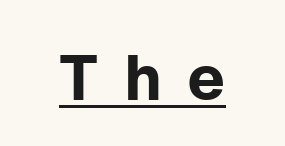
The image shows 63 px sans-serif type, upright; set unusually wide letter spacing (+0.4 em), underlined; low stroke contrast and a medium x-height.
